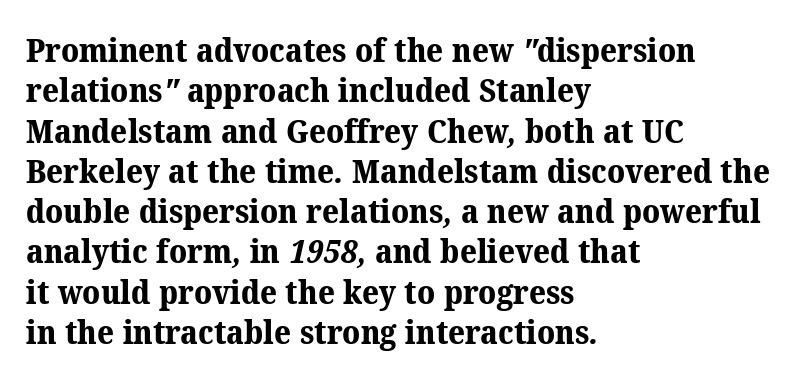
Q: Is the text bold? A: Yes.
Q: Is the typeface a serif or a sans-serif typeface? A: Serif.
Q: Is the text underlined? A: No.
Q: How is the paragraph aligned? A: Left-aligned.
Q: Is the spacing between letters normal or unusually wide? A: Normal.
Q: Width (condensed, normal, or wide)? A: Normal.
Q: Stroke contrast? A: Medium.
Q: x-height? A: Medium.
Q: Monospaced? A: No.
